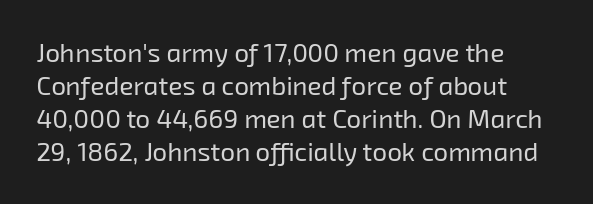
The face looks like a standard text weight, possibly lighter. The typesetter chose a ragged-right arrangement here. Anything drawn beneath the words? Only blank space. The passage shown stacks its lines at a standard gap.
